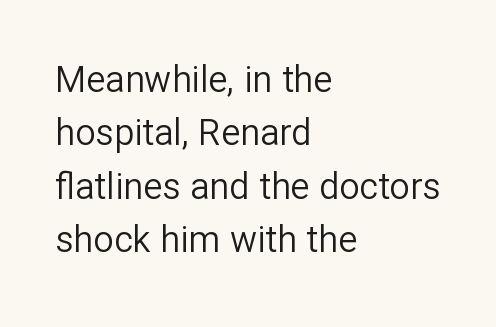
{"serif": "no", "italic": "no", "bold": "no", "weight": "regular", "width": "normal", "stroke_contrast": "low", "x_height": "medium", "monospaced": "no", "underline": "no", "align": "left", "line_spacing": "normal", "line_spacing_ratio": 1.48, "letter_spacing": "normal", "letter_spacing_em": 0.0, "glyph_px": 36}
